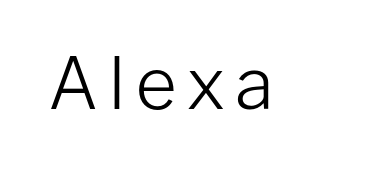
Q: Is the text bold? A: No.
Q: Is the text italic (slanted)? A: No, it is upright.
Q: Is the typeface a serif or a sans-serif typeface? A: Sans-serif.
Q: Is the text underlined? A: No.
Q: Width (condensed, normal, or wide)? A: Normal.
Q: Stroke contrast? A: Low.
Q: x-height? A: Medium.
Q: Monospaced? A: No.
